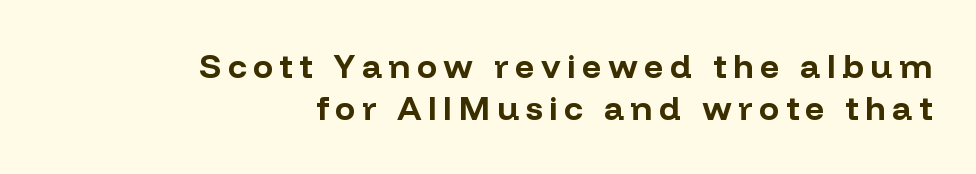
The image shows 34 px bold sans-serif type, upright; set right-aligned, line spacing 1.24x, not underlined; low stroke contrast and a medium x-height.
